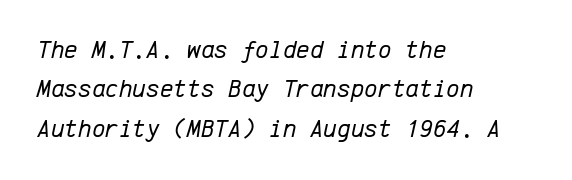
Bold? No — there's no thickening of the strokes. Is the type slanted? Yes — the strokes lean at a clear angle. The paragraph has a hard left edge and a soft right edge. The string is rendered with underlining switched off. The vertical gap from one line to the next is medium.
